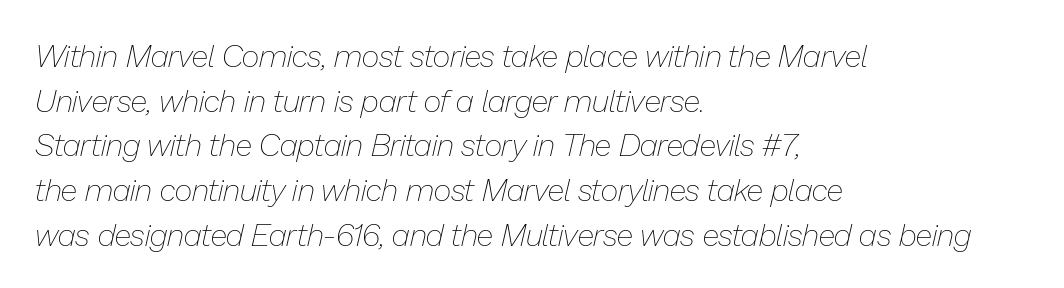
Q: Is the text bold? A: No.
Q: Is the text italic (slanted)? A: Yes, it leans right by about 13 degrees.
Q: Is the text underlined? A: No.
Q: How is the paragraph aligned? A: Left-aligned.
Q: Is the spacing between letters normal or unusually wide? A: Normal.
Q: Is the spacing between lines tight, normal or loose? A: Normal.
Q: Width (condensed, normal, or wide)? A: Normal.
Q: Stroke contrast? A: Low.
Q: x-height? A: Medium.
Q: Monospaced? A: No.
